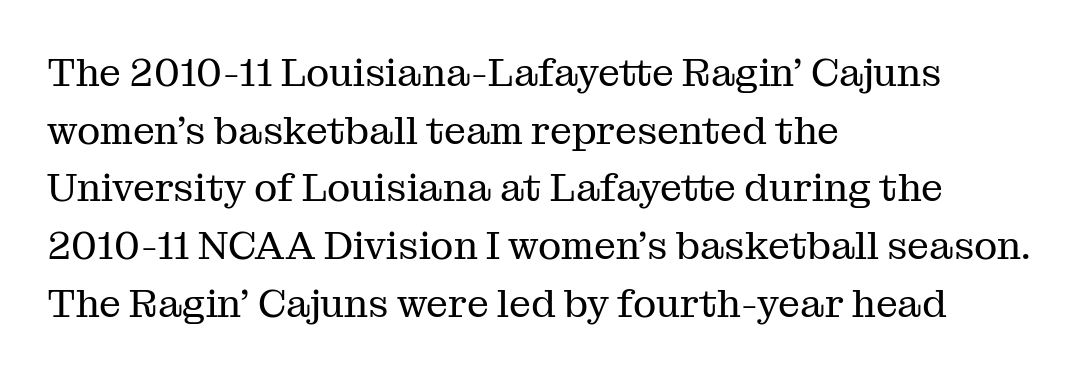
Unlike italic type, these characters show no tilt at all. You could call the tracking neutral — neither tight nor loose. These lines sit exactly where default settings would place them. Each letter keeps its own natural width here, so spacing adapts to shape.
